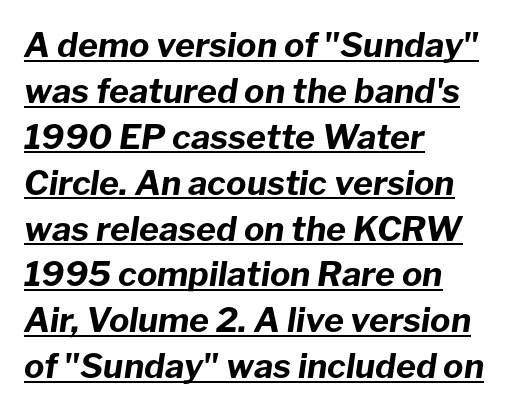
{"italic": "yes", "lean": "right", "slant_degrees": 8, "bold": "yes", "weight": "bold", "width": "normal", "stroke_contrast": "low", "x_height": "medium", "monospaced": "no", "underline": "yes", "align": "left", "line_spacing": "normal", "line_spacing_ratio": 1.35, "letter_spacing": "normal", "letter_spacing_em": 0.0, "glyph_px": 34}
